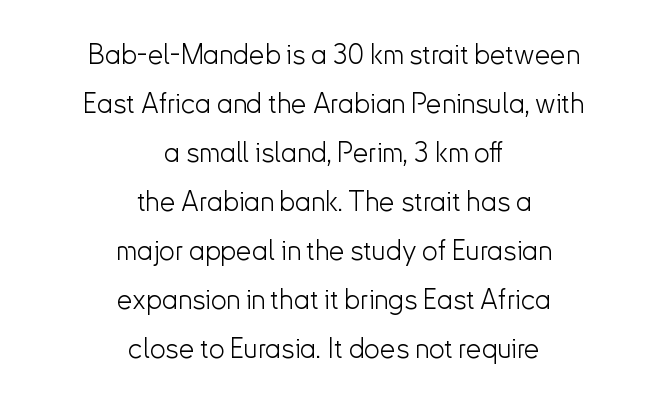
{"serif": "no", "italic": "no", "bold": "no", "weight": "light", "width": "normal", "stroke_contrast": "low", "x_height": "small", "monospaced": "no", "underline": "no", "align": "center", "line_spacing_ratio": 1.75, "letter_spacing": "normal", "letter_spacing_em": 0.0, "glyph_px": 28}
